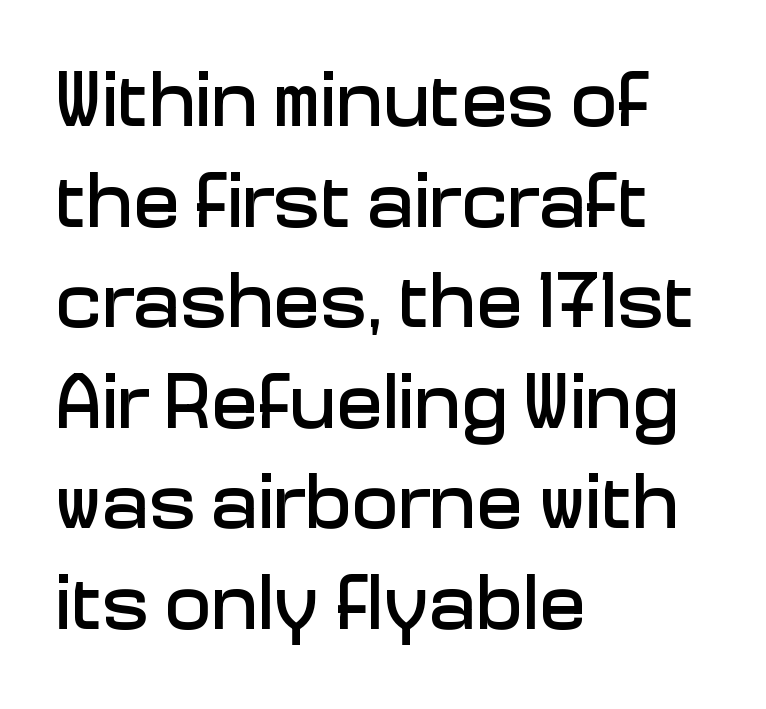
{"serif": "no", "italic": "no", "width": "normal", "stroke_contrast": "low", "x_height": "medium", "monospaced": "no", "underline": "no", "align": "left", "line_spacing": "normal", "line_spacing_ratio": 1.29, "letter_spacing": "normal", "letter_spacing_em": 0.0, "glyph_px": 78}
